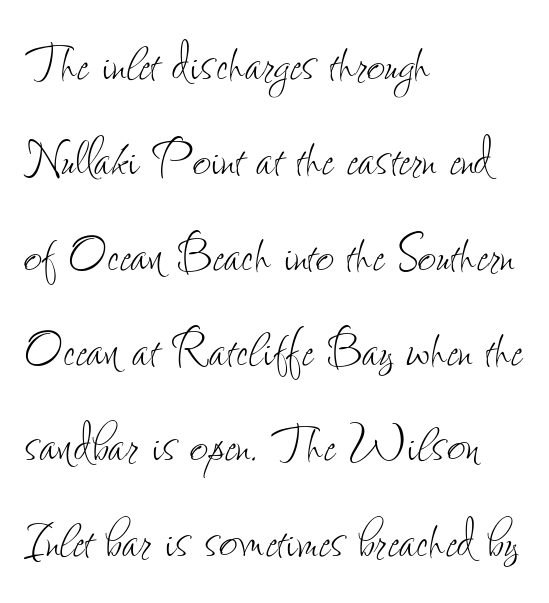
No heavy texture on the line: the type isn't bold. Varying glyph widths throughout — classic text-font behaviour. The lines are quadded left. Honestly, the row spacing looks completely unremarkable. The foot of each line stays bare and open.
